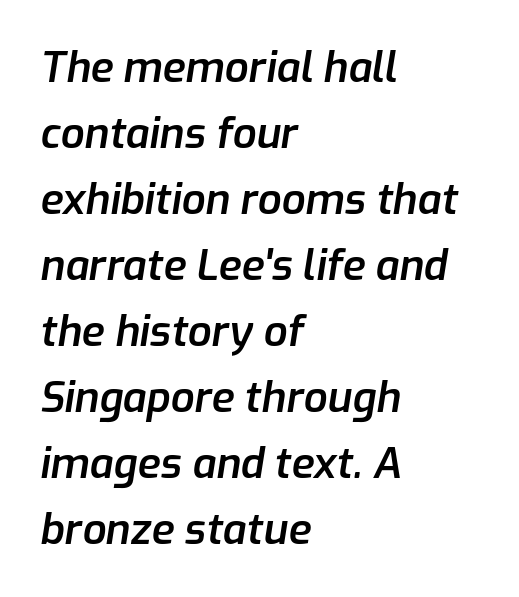
The image shows 42 px semibold type, italic (leaning right); set left-aligned, normal line spacing (1.57x), normal letter spacing, not underlined; low stroke contrast and a medium x-height.
